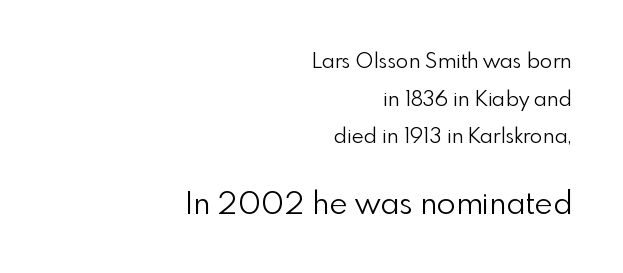
The image shows 31 px light sans-serif type, upright; set right-aligned, line spacing 1.79x, normal letter spacing, not underlined; the second (bottom) block is 1.48x larger; a small x-height.
